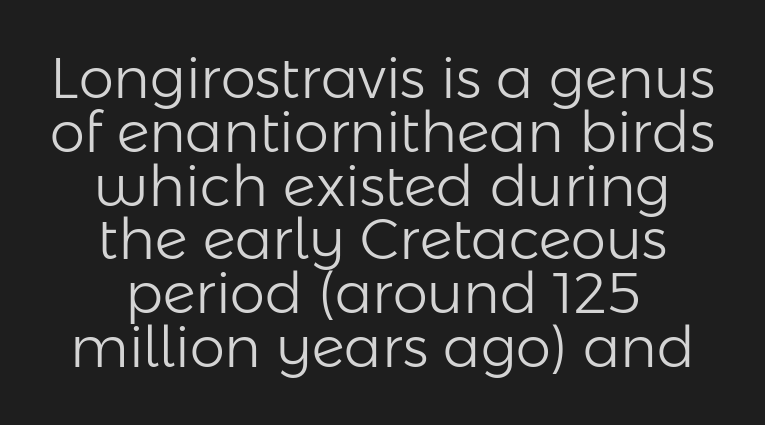
Q: Is the text bold? A: No.
Q: Is the text italic (slanted)? A: No, it is upright.
Q: Is the typeface a serif or a sans-serif typeface? A: Sans-serif.
Q: Is the text underlined? A: No.
Q: How is the paragraph aligned? A: Centered.
Q: Is the spacing between letters normal or unusually wide? A: Normal.
Q: Is the spacing between lines tight, normal or loose? A: Tight.
Q: Width (condensed, normal, or wide)? A: Normal.
Q: Stroke contrast? A: Low.
Q: x-height? A: Medium.
Q: Monospaced? A: No.
